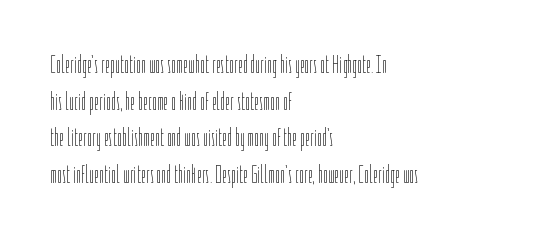
Weight: in the light-to-regular range. In CSS terms this would be text-align: left. The letters stand straight up with perfectly vertical stems. Each new line begins a customary step beneath the previous one. Characters follow at the spacing the type designer built in.
